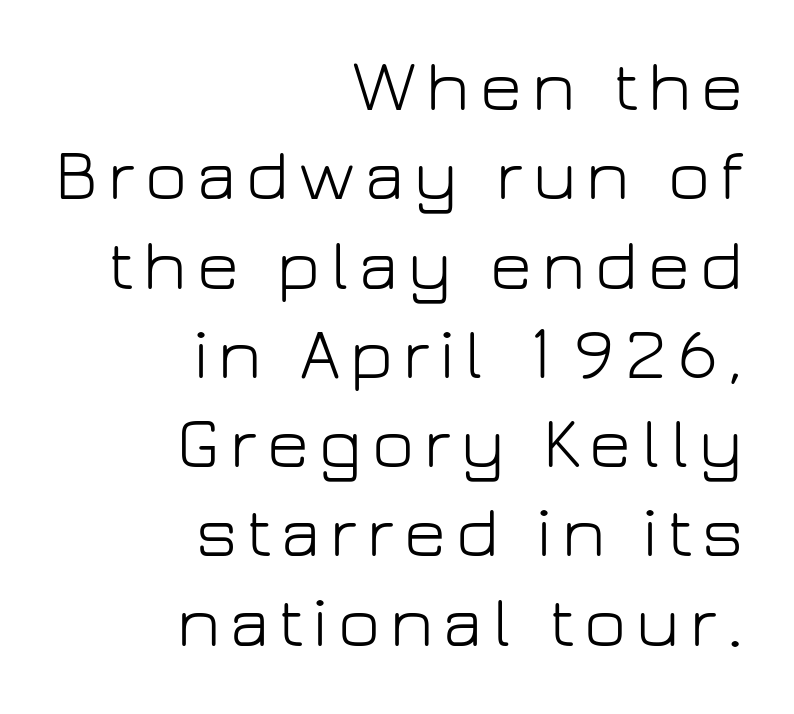
The letters advance in unequal steps, a hallmark of proportional type. The string is rendered with underlining switched off. Right-aligned paragraph, ragged on the left. Grotesque or geometric, the face here clearly has no serifs. Posture: straight, roman, zero tilt.
